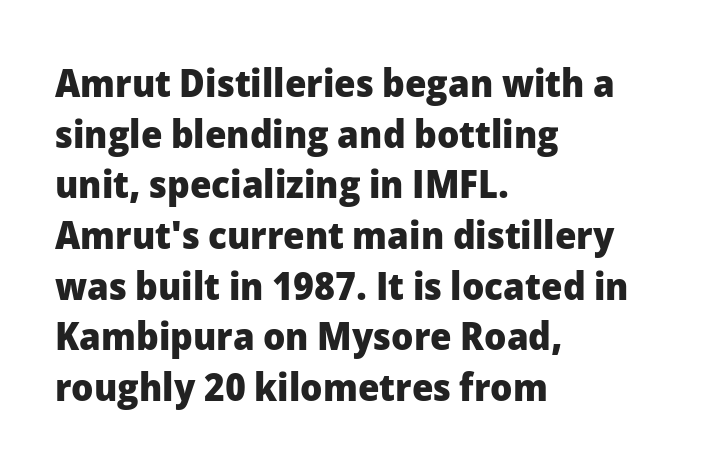
Q: Is the text bold? A: Yes.
Q: Is the text italic (slanted)? A: No, it is upright.
Q: Is the typeface a serif or a sans-serif typeface? A: Sans-serif.
Q: Is the text underlined? A: No.
Q: How is the paragraph aligned? A: Left-aligned.
Q: Is the spacing between letters normal or unusually wide? A: Normal.
Q: Is the spacing between lines tight, normal or loose? A: Normal.
Q: Width (condensed, normal, or wide)? A: Normal.
Q: Stroke contrast? A: Low.
Q: x-height? A: Medium.
Q: Monospaced? A: No.
